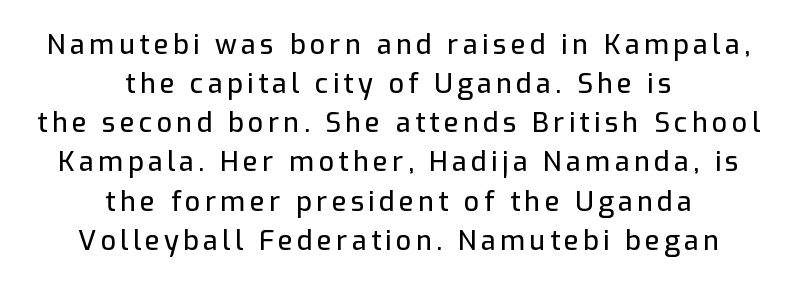
{"italic": "no", "underline": "no", "align": "center", "line_spacing": "normal", "line_spacing_ratio": 1.45, "glyph_px": 27}
